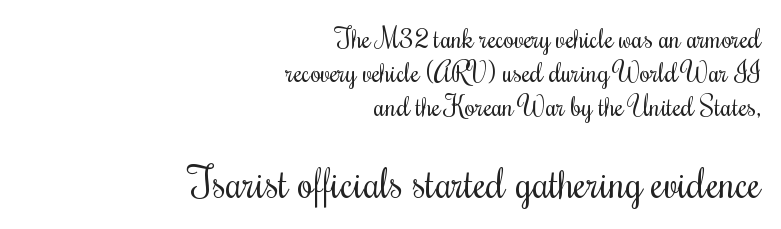
{"bold": "no", "weight": "regular", "width": "condensed", "stroke_contrast": "medium", "x_height": "small", "monospaced": "no", "underline": "no", "align": "right", "line_spacing": "normal", "line_spacing_ratio": 1.26, "letter_spacing": "normal", "letter_spacing_em": 0.0, "larger_block": "second", "size_ratio": 1.52, "glyph_px": 41}
